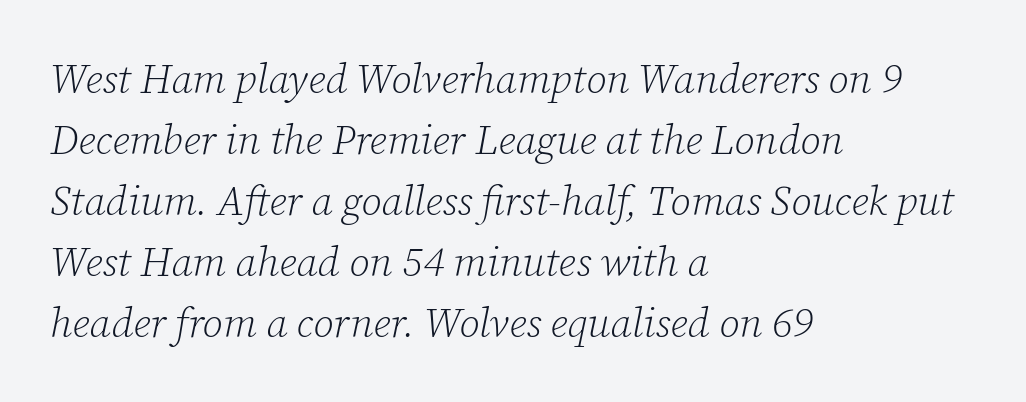
Q: Is the text bold? A: No.
Q: Is the text italic (slanted)? A: Yes, it leans right by about 12 degrees.
Q: Is the typeface a serif or a sans-serif typeface? A: Serif.
Q: Is the text underlined? A: No.
Q: How is the paragraph aligned? A: Left-aligned.
Q: Is the spacing between letters normal or unusually wide? A: Normal.
Q: Is the spacing between lines tight, normal or loose? A: Normal.
Q: Width (condensed, normal, or wide)? A: Normal.
Q: Stroke contrast? A: Low.
Q: x-height? A: Medium.
Q: Monospaced? A: No.
